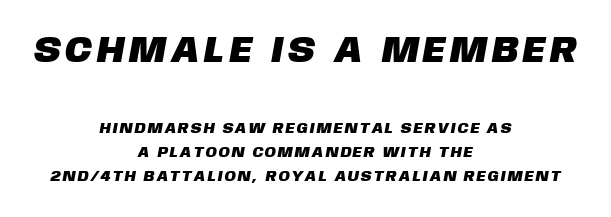
{"serif": "no", "width": "normal", "stroke_contrast": "low", "x_height": "large", "monospaced": "no", "underline": "no", "align": "center", "line_spacing": "normal", "line_spacing_ratio": 1.6, "larger_block": "first", "size_ratio": 2.47, "glyph_px": 37}
